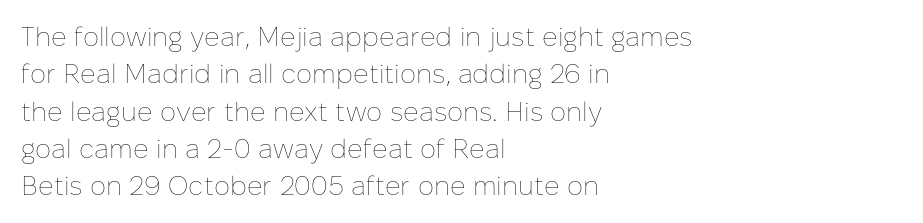
Interline gaps are of average width in this sample. Inter-character spacing is left at the font's built-in metrics. If you drew a line through each stem, it would be perfectly vertical. Words float on clear page, feet unadorned. Each line starts at the same left margin while the right side varies.
